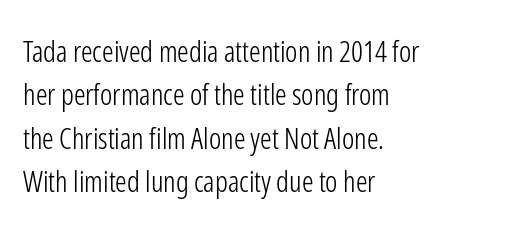
Here the designer chose a conventional face with non-uniform glyph widths. A typesetter would label this face a sans. This sample uses an upright cut, with every glyph sitting square on the baseline. Alignment: flush left. Any mark beneath the type? The region is blank.
